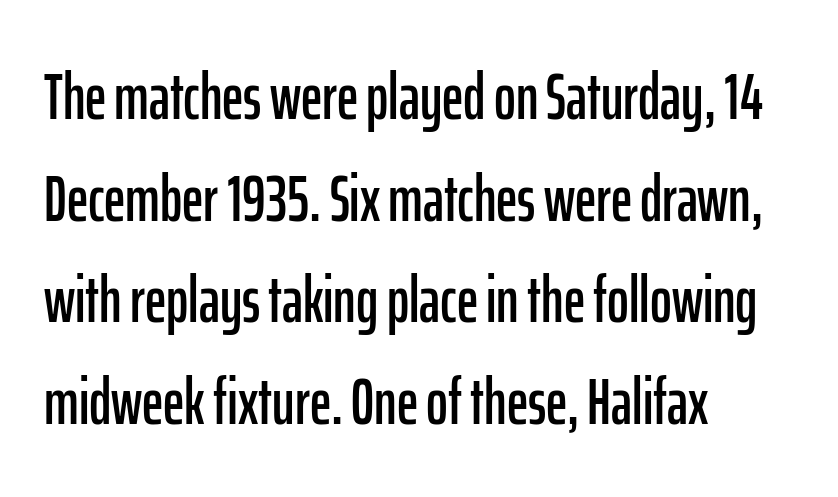
Q: Is the text italic (slanted)? A: No, it is upright.
Q: Is the typeface a serif or a sans-serif typeface? A: Sans-serif.
Q: Is the text underlined? A: No.
Q: How is the paragraph aligned? A: Left-aligned.
Q: Is the spacing between letters normal or unusually wide? A: Normal.
Q: Is the spacing between lines tight, normal or loose? A: Normal.
Q: Width (condensed, normal, or wide)? A: Condensed.
Q: Stroke contrast? A: Low.
Q: x-height? A: Medium.
Q: Monospaced? A: No.
